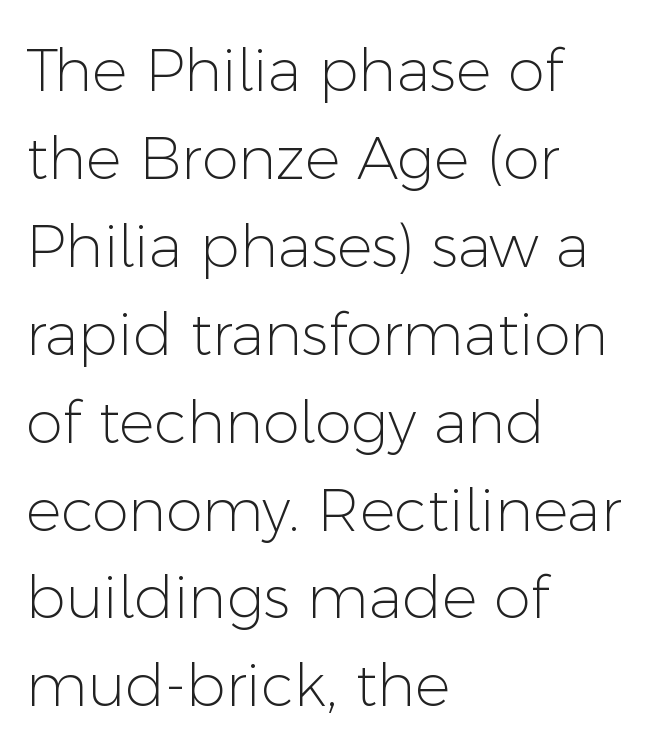
Q: Is the text bold? A: No.
Q: Is the text italic (slanted)? A: No, it is upright.
Q: Is the typeface a serif or a sans-serif typeface? A: Sans-serif.
Q: Is the text underlined? A: No.
Q: How is the paragraph aligned? A: Left-aligned.
Q: Is the spacing between letters normal or unusually wide? A: Normal.
Q: Is the spacing between lines tight, normal or loose? A: Normal.
Q: Width (condensed, normal, or wide)? A: Normal.
Q: Stroke contrast? A: Low.
Q: x-height? A: Medium.
Q: Monospaced? A: No.
